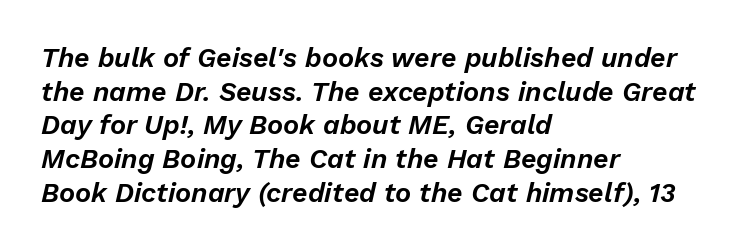
Characters are canted at an angle relative to the baseline's perpendicular. Line spacing here is normal. Tracking here is standard; glyphs follow each other at the usual distance. One-word summary of the alignment: left. Underline: absent.
